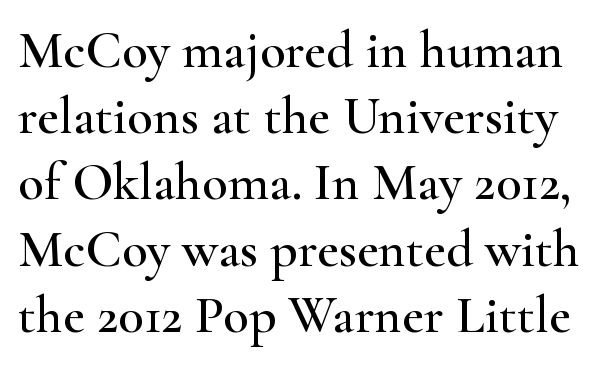
{"serif": "yes", "italic": "no", "width": "wide", "stroke_contrast": "high", "x_height": "small", "monospaced": "no", "underline": "no", "line_spacing": "normal", "line_spacing_ratio": 1.25, "letter_spacing": "normal", "letter_spacing_em": 0.0, "glyph_px": 53}
